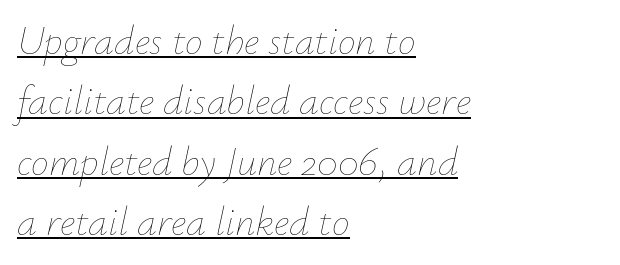
{"italic": "yes", "lean": "right", "slant_degrees": 12, "bold": "no", "weight": "thin", "width": "normal", "stroke_contrast": "low", "x_height": "small", "monospaced": "no", "underline": "yes", "align": "left", "line_spacing": "normal", "line_spacing_ratio": 1.51, "letter_spacing": "normal", "letter_spacing_em": 0.0, "glyph_px": 40}
